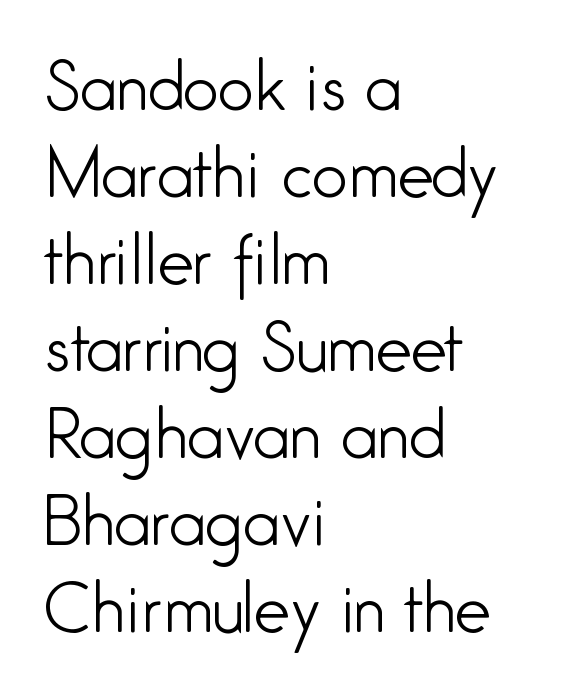
{"serif": "no", "italic": "no", "bold": "no", "weight": "light", "width": "condensed", "stroke_contrast": "low", "x_height": "medium", "monospaced": "no", "underline": "no", "align": "left", "line_spacing": "normal", "line_spacing_ratio": 1.36, "letter_spacing": "normal", "letter_spacing_em": 0.0, "glyph_px": 64}
